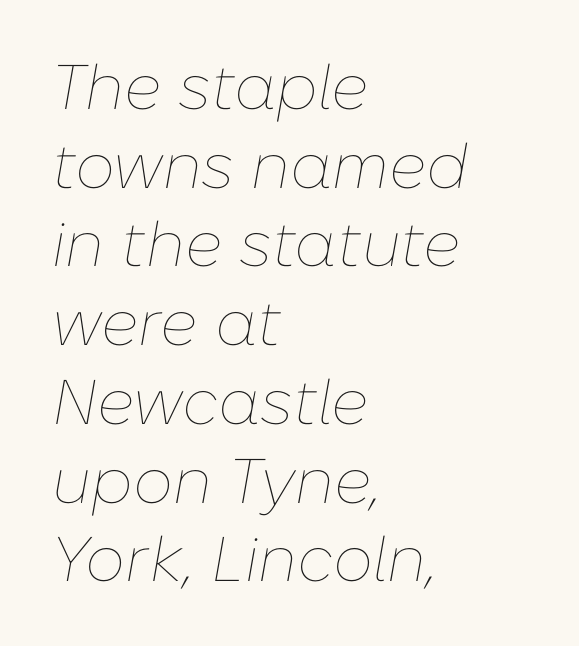
{"italic": "yes", "lean": "right", "slant_degrees": 10, "bold": "no", "weight": "thin", "width": "normal", "stroke_contrast": "low", "x_height": "medium", "monospaced": "no", "underline": "no", "align": "left", "line_spacing": "normal", "line_spacing_ratio": 1.25, "letter_spacing": "normal", "letter_spacing_em": 0.0, "glyph_px": 63}
